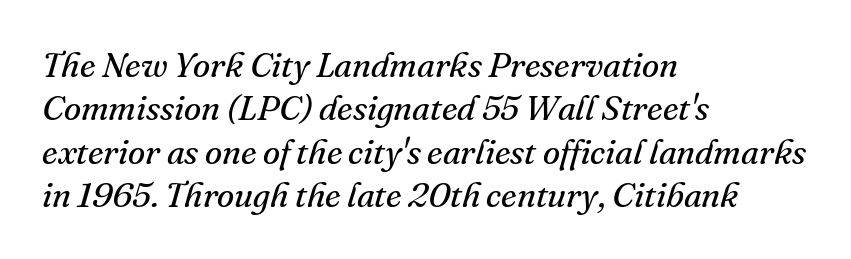
Q: Is the text bold? A: No.
Q: Is the text italic (slanted)? A: Yes, it leans right by about 16 degrees.
Q: Is the typeface a serif or a sans-serif typeface? A: Serif.
Q: Is the text underlined? A: No.
Q: How is the paragraph aligned? A: Left-aligned.
Q: Is the spacing between letters normal or unusually wide? A: Normal.
Q: Width (condensed, normal, or wide)? A: Normal.
Q: Stroke contrast? A: Medium.
Q: x-height? A: Small.
Q: Monospaced? A: No.
